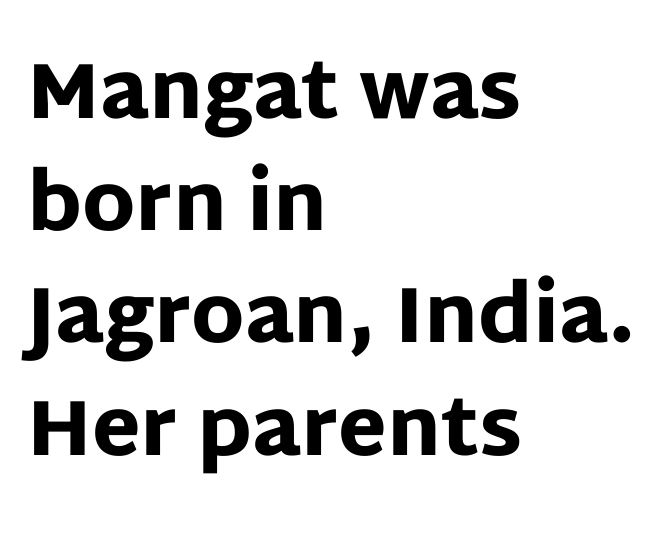
{"serif": "no", "italic": "no", "bold": "yes", "weight": "heavy", "width": "normal", "stroke_contrast": "low", "x_height": "large", "monospaced": "no", "underline": "no", "align": "left", "line_spacing": "normal", "line_spacing_ratio": 1.42, "letter_spacing": "normal", "letter_spacing_em": 0.0, "glyph_px": 79}
